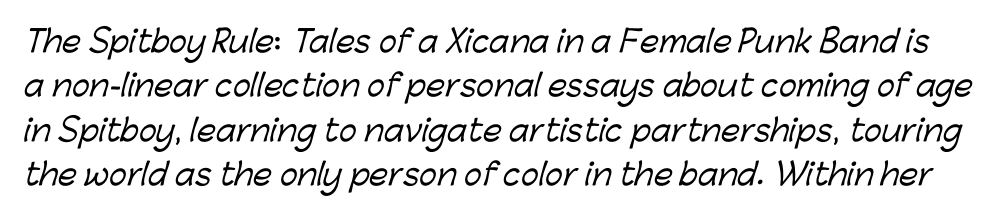
Do the characters align in a grid? No, the font is proportional. Summary of vertical rhythm: regular, with standard interline spacing. Lines of text with bare space underneath. You can tell from the bare stems that sans-serif type was used. The tracking reads as untouched default to a designer's eye.
